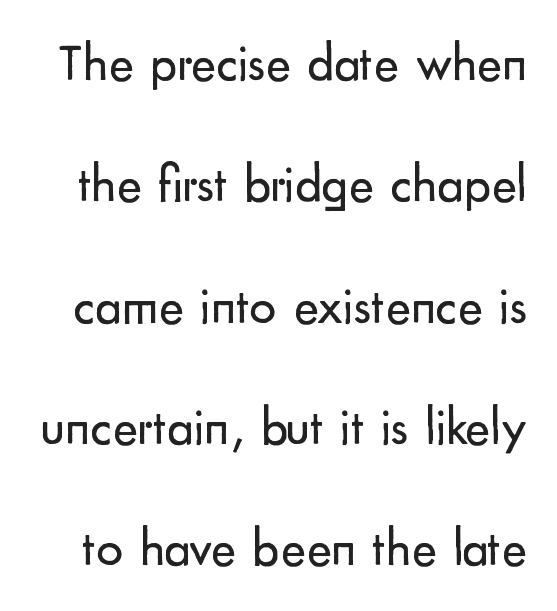
Grotesque or geometric, the face here clearly has no serifs. Letters rest on an invisible, unmarked baseline. Does extra space separate the letters? No, they use regular spacing. A roman cut, with each character standing at attention.
